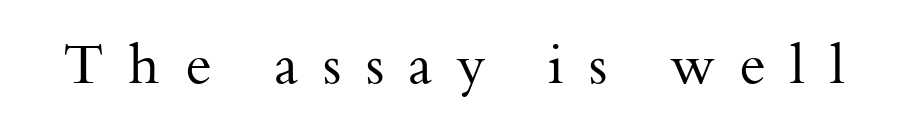
The image shows 56 px regular-weight serif type, upright; set unusually wide letter spacing (+0.44 em), not underlined; medium stroke contrast and a small x-height.
